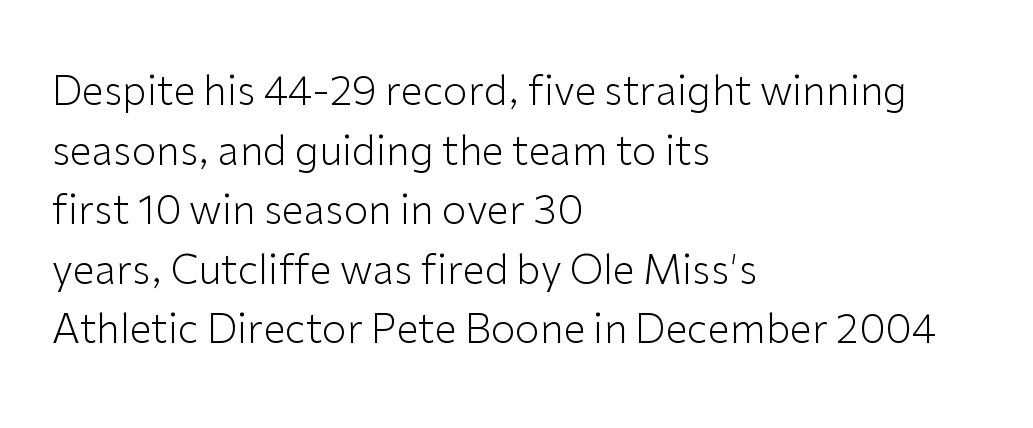
The image shows 40 px light sans-serif type, upright; set left-aligned, normal line spacing (1.49x), normal letter spacing, not underlined; low stroke contrast and a medium x-height.
